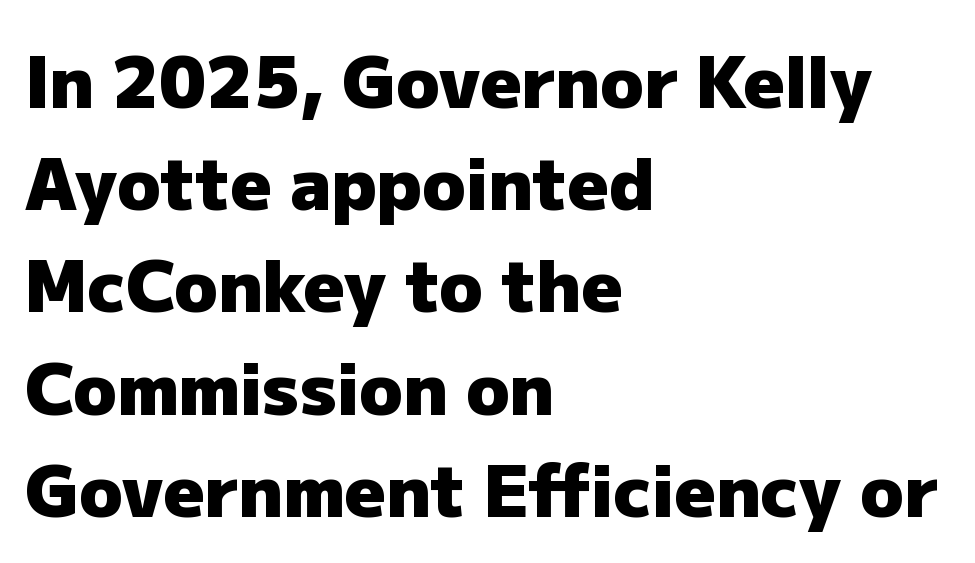
Notice how the stems are strictly vertical — no italics here. Characters follow at the spacing the type designer built in. The words here are not underlined. Does the copy run flush right? No — it runs flush left. Is this a sans? Yes — the strokes have no serifs. Heavy, bold letterforms.
